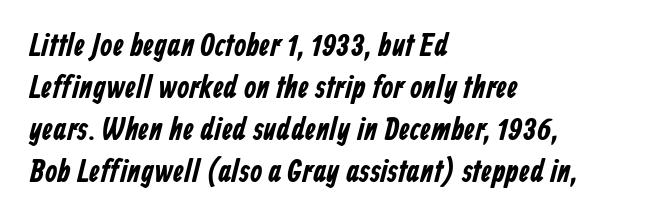
Q: Is the typeface a serif or a sans-serif typeface? A: Sans-serif.
Q: Is the text underlined? A: No.
Q: How is the paragraph aligned? A: Left-aligned.
Q: Is the spacing between letters normal or unusually wide? A: Normal.
Q: Is the spacing between lines tight, normal or loose? A: Normal.
Q: Width (condensed, normal, or wide)? A: Condensed.
Q: Stroke contrast? A: Low.
Q: x-height? A: Medium.
Q: Monospaced? A: No.
